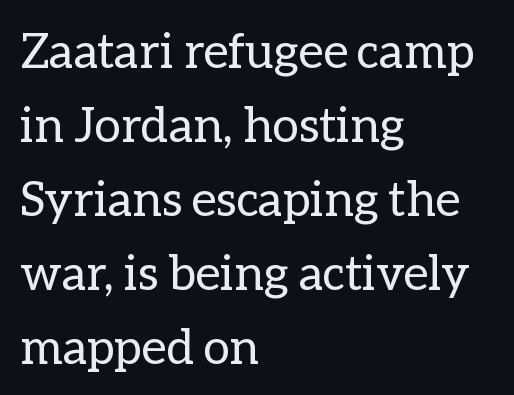
{"italic": "no", "bold": "no", "weight": "regular", "width": "normal", "stroke_contrast": "low", "x_height": "medium", "monospaced": "no", "underline": "no", "align": "left", "line_spacing": "normal", "line_spacing_ratio": 1.54, "letter_spacing": "normal", "letter_spacing_em": 0.0, "glyph_px": 48}
